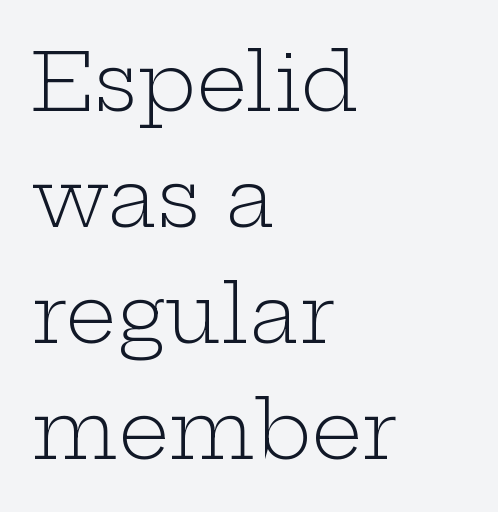
Q: Is the text bold? A: No.
Q: Is the text italic (slanted)? A: No, it is upright.
Q: Is the typeface a serif or a sans-serif typeface? A: Serif.
Q: Is the text underlined? A: No.
Q: How is the paragraph aligned? A: Left-aligned.
Q: Is the spacing between letters normal or unusually wide? A: Normal.
Q: Is the spacing between lines tight, normal or loose? A: Normal.
Q: Width (condensed, normal, or wide)? A: Wide.
Q: Stroke contrast? A: Low.
Q: x-height? A: Medium.
Q: Monospaced? A: No.
